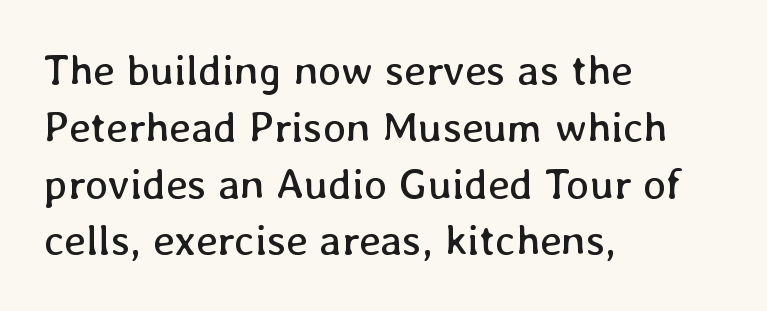
Q: Is the text bold? A: No.
Q: Is the text italic (slanted)? A: No, it is upright.
Q: Is the text underlined? A: No.
Q: How is the paragraph aligned? A: Left-aligned.
Q: Is the spacing between letters normal or unusually wide? A: Normal.
Q: Is the spacing between lines tight, normal or loose? A: Normal.
Q: Width (condensed, normal, or wide)? A: Normal.
Q: Stroke contrast? A: Low.
Q: x-height? A: Medium.
Q: Monospaced? A: No.
